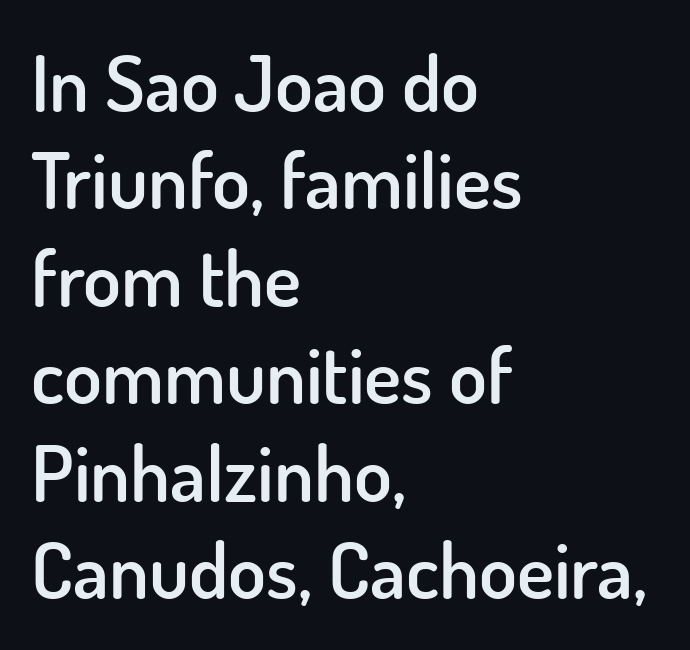
Q: Is the text bold? A: Semi-bold.
Q: Is the text italic (slanted)? A: No, it is upright.
Q: Is the typeface a serif or a sans-serif typeface? A: Sans-serif.
Q: Is the text underlined? A: No.
Q: How is the paragraph aligned? A: Left-aligned.
Q: Is the spacing between letters normal or unusually wide? A: Normal.
Q: Is the spacing between lines tight, normal or loose? A: Normal.
Q: Width (condensed, normal, or wide)? A: Normal.
Q: Stroke contrast? A: Low.
Q: x-height? A: Small.
Q: Monospaced? A: No.
